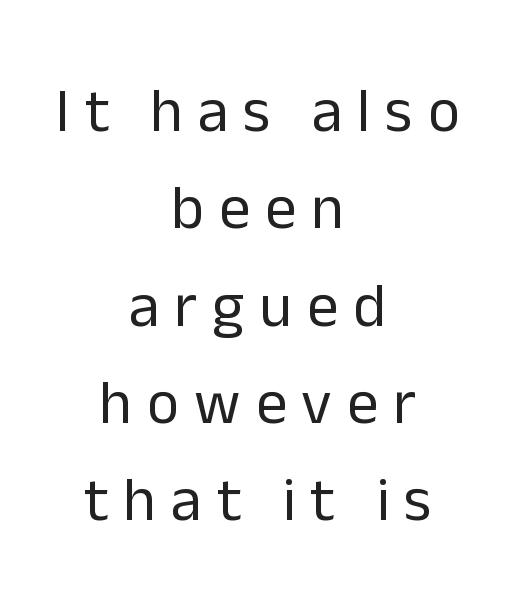
{"serif": "no", "italic": "no", "bold": "no", "weight": "regular", "width": "normal", "stroke_contrast": "low", "x_height": "medium", "monospaced": "no", "underline": "no", "align": "center", "line_spacing": "normal", "line_spacing_ratio": 1.57, "letter_spacing": "wide", "letter_spacing_em": 0.24, "glyph_px": 62}
